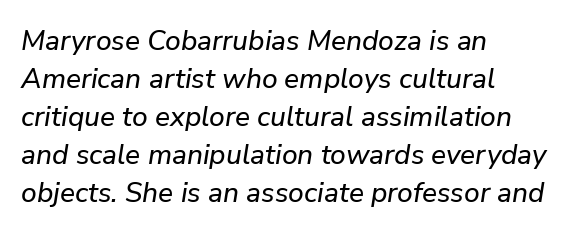
Underlining? Definitely not there. Default kerning and tracking; the words read as compact shapes. A typesetter would call this proportional, since set widths differ per character. It's the slanting kind of type. Caption: multi-line text, flush left, ragged right. In terms of leading, this rendering sits right in the middle.
